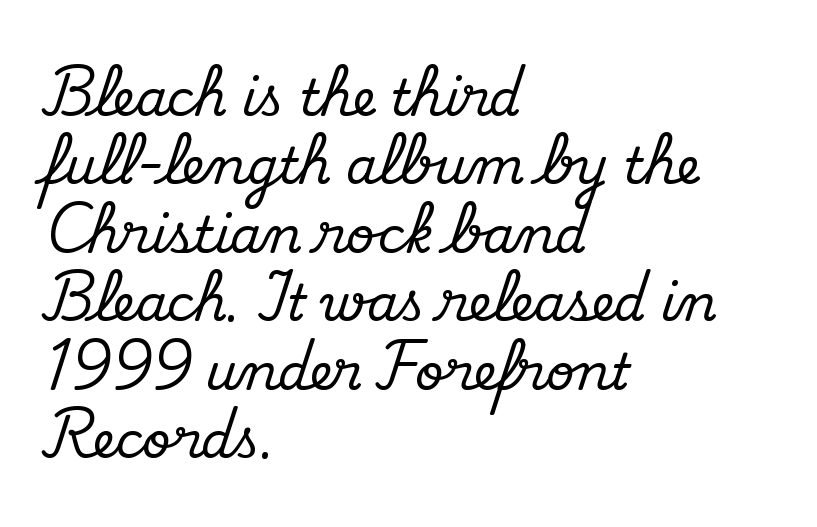
These lines are set flush left with a ragged right edge. Look at the tracking — it's just the regular setting, nothing added. Type without underlining. Unlike a clean sans, this face finishes its strokes with serifs.
